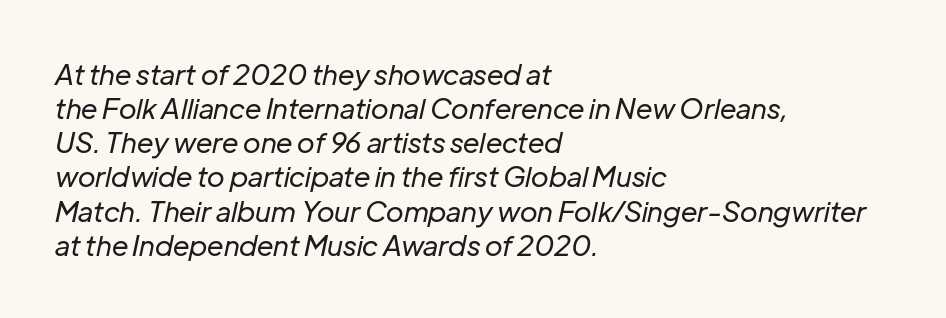
The image shows 28 px regular-weight type, italic (leaning right); set left-aligned, line spacing 1.22x, normal letter spacing, not underlined; low stroke contrast and a medium x-height.
